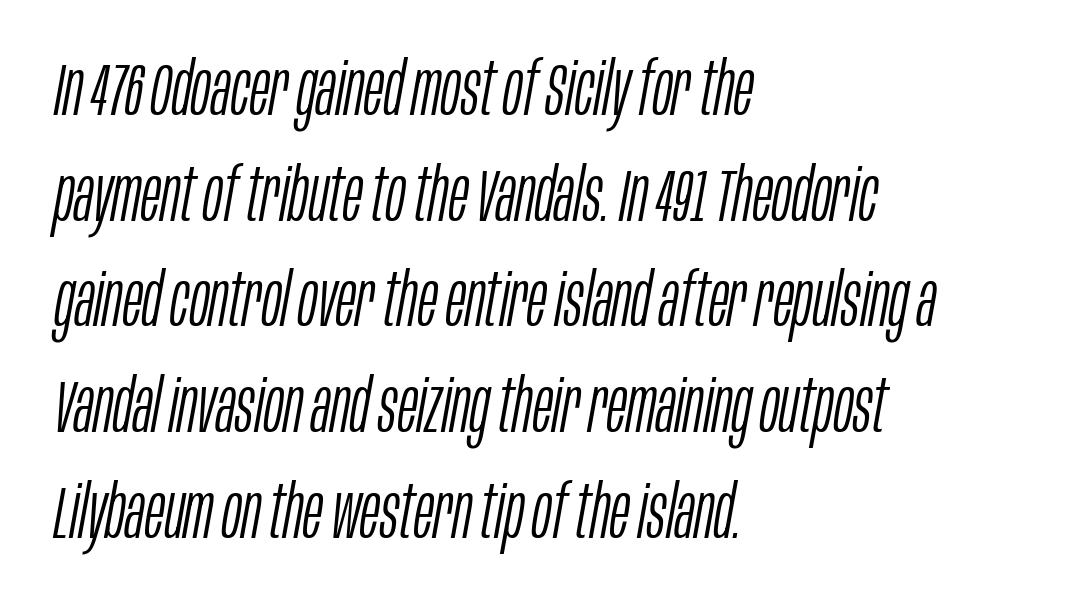
The image shows 75 px light, condensed type, italic (leaning right); set left-aligned, normal line spacing (1.41x), normal letter spacing, not underlined; low stroke contrast and a large x-height.
